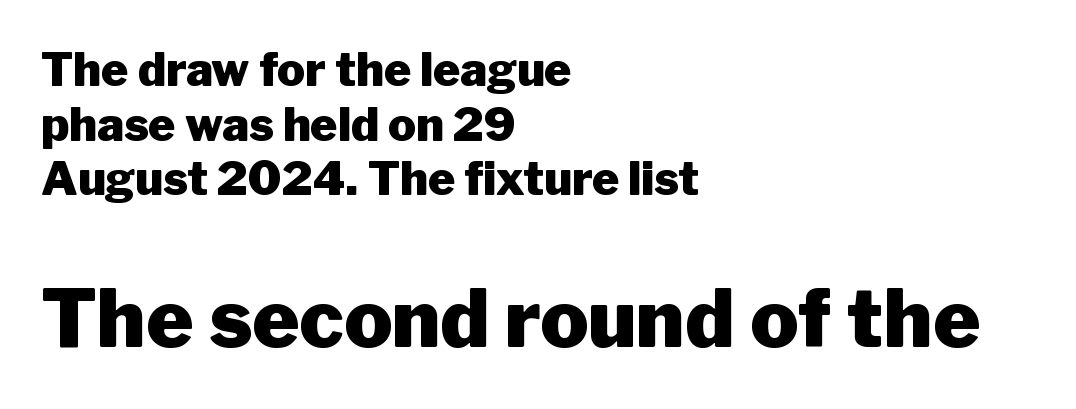
Plain, unruled lines of type. The letters carry no serifs — their stems end cleanly without finishing strokes. You could call the tracking neutral — neither tight nor loose. Do the characters align in a grid? No, the font is proportional. The paragraph has a hard left edge and a soft right edge.
